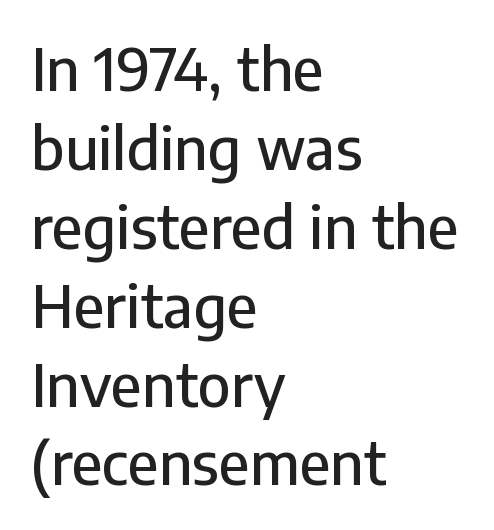
{"serif": "no", "italic": "no", "width": "normal", "stroke_contrast": "low", "x_height": "medium", "monospaced": "no", "underline": "no", "align": "left", "line_spacing": "normal", "line_spacing_ratio": 1.36, "letter_spacing": "normal", "letter_spacing_em": 0.0, "glyph_px": 58}
